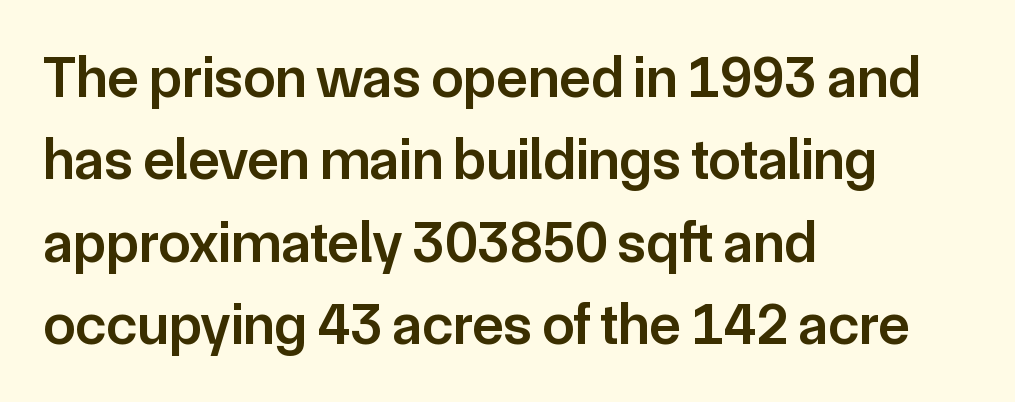
Q: Is the text bold? A: Semi-bold.
Q: Is the text italic (slanted)? A: No, it is upright.
Q: Is the typeface a serif or a sans-serif typeface? A: Sans-serif.
Q: Is the text underlined? A: No.
Q: How is the paragraph aligned? A: Left-aligned.
Q: Is the spacing between letters normal or unusually wide? A: Normal.
Q: Is the spacing between lines tight, normal or loose? A: Normal.
Q: Width (condensed, normal, or wide)? A: Normal.
Q: Stroke contrast? A: Low.
Q: x-height? A: Medium.
Q: Monospaced? A: No.
